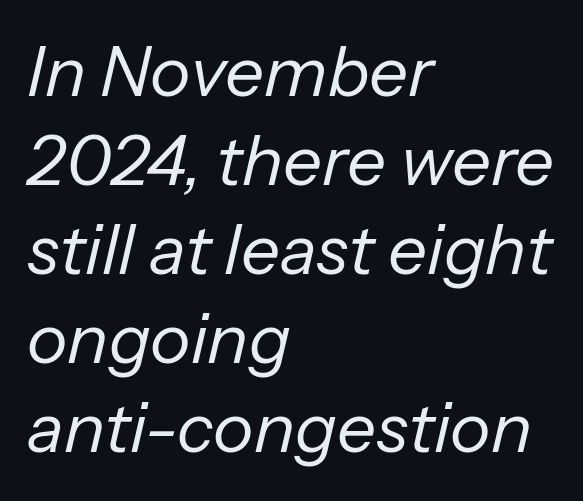
Is the type slanted? Yes — the strokes lean at a clear angle. The rendering keeps characters at their native spacing. Does the copy run flush right? No — it runs flush left. Reading down the column, the eye jumps a familiar distance to each next line. Bold? No — there's no thickening of the strokes.
